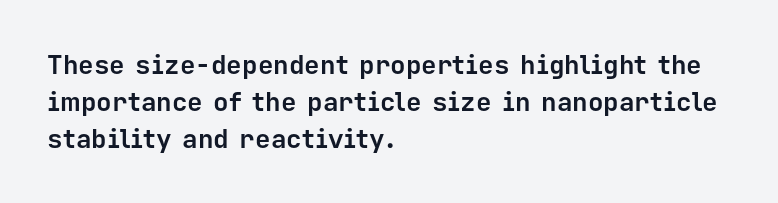
These words are printed bold, with thick strokes throughout. Between one letter and the next there's only the usual sliver of space. The letters stand straight up with perfectly vertical stems. The rendering anchors every line to the left-hand side. The leading is moderate, giving the passage an even texture.
